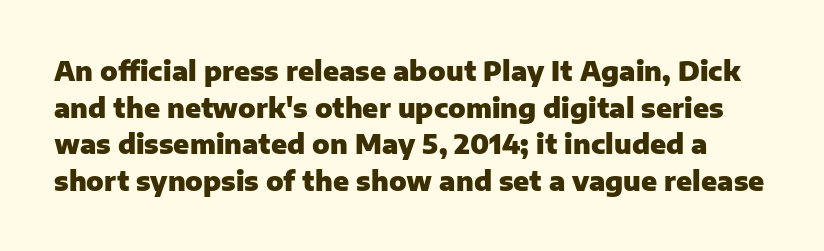
Q: Is the text bold? A: Yes.
Q: Is the text italic (slanted)? A: No, it is upright.
Q: Is the text underlined? A: No.
Q: Is the spacing between letters normal or unusually wide? A: Normal.
Q: Is the spacing between lines tight, normal or loose? A: Normal.
